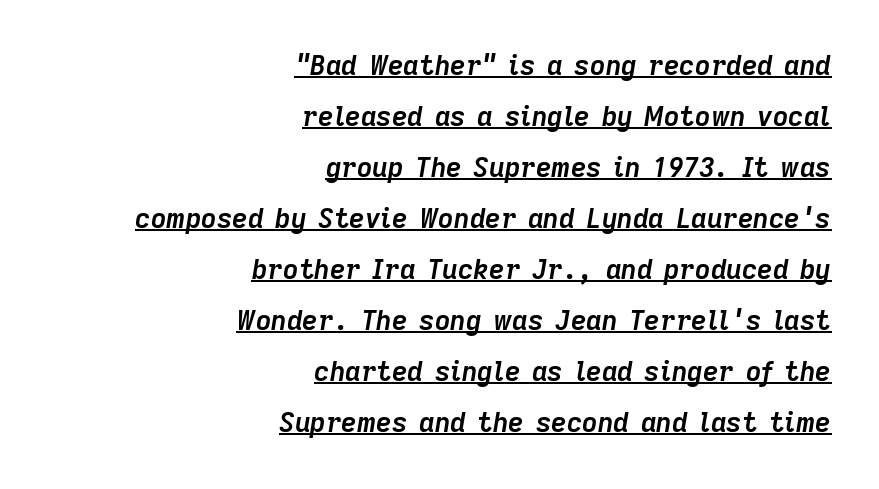
The image shows 27 px bold type, italic (leaning right); set right-aligned, line spacing 1.89x, normal letter spacing, underlined.
